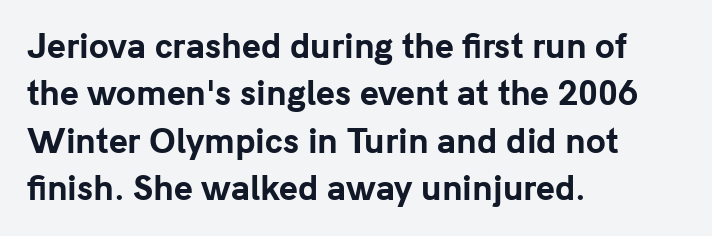
Q: Is the text bold? A: Yes.
Q: Is the text italic (slanted)? A: No, it is upright.
Q: Is the typeface a serif or a sans-serif typeface? A: Sans-serif.
Q: Is the text underlined? A: No.
Q: How is the paragraph aligned? A: Left-aligned.
Q: Is the spacing between letters normal or unusually wide? A: Normal.
Q: Is the spacing between lines tight, normal or loose? A: Normal.
Q: Width (condensed, normal, or wide)? A: Normal.
Q: Stroke contrast? A: Low.
Q: x-height? A: Medium.
Q: Monospaced? A: No.
